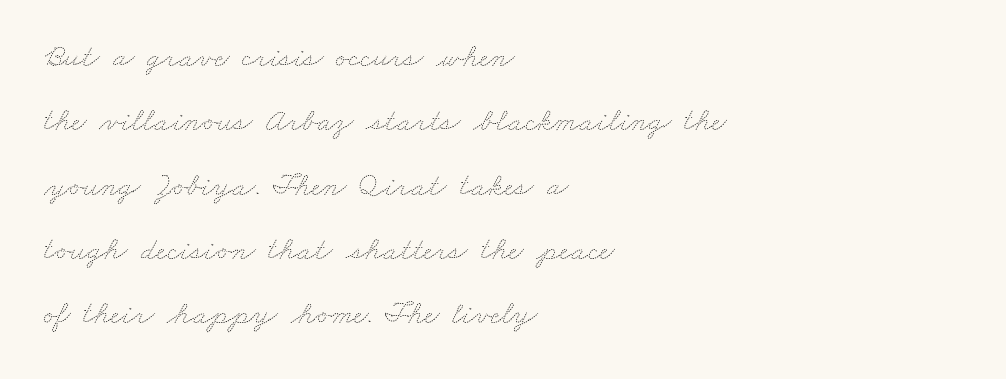
Letters rest on an invisible, unmarked baseline. The letters advance in unequal steps, a hallmark of proportional type. Where is the straight margin? On the left. The letterforms sit shoulder to shoulder at normal distance. A light-to-regular cut is what we see here.
